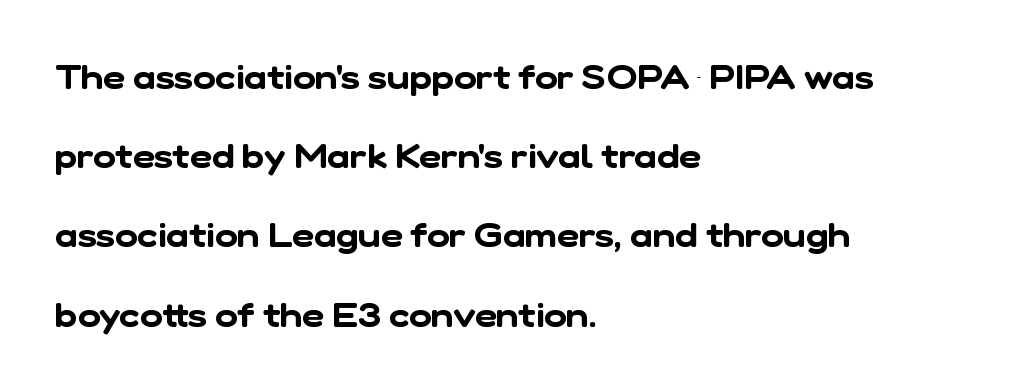
{"serif": "no", "width": "normal", "stroke_contrast": "low", "x_height": "medium", "monospaced": "no", "underline": "no", "align": "left", "line_spacing": "loose", "line_spacing_ratio": 2.33, "letter_spacing": "normal", "letter_spacing_em": 0.0, "glyph_px": 34}
